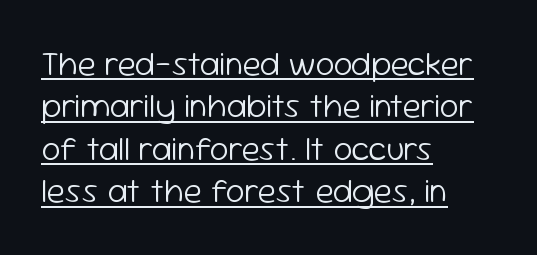
Q: Is the text bold? A: No.
Q: Is the text italic (slanted)? A: No, it is upright.
Q: Is the typeface a serif or a sans-serif typeface? A: Sans-serif.
Q: Is the text underlined? A: Yes.
Q: How is the paragraph aligned? A: Left-aligned.
Q: Is the spacing between letters normal or unusually wide? A: Normal.
Q: Is the spacing between lines tight, normal or loose? A: Normal.
Q: Width (condensed, normal, or wide)? A: Normal.
Q: Stroke contrast? A: Low.
Q: x-height? A: Medium.
Q: Monospaced? A: No.
